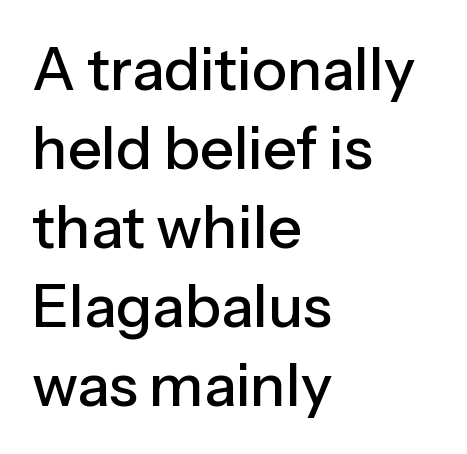
Q: Is the text italic (slanted)? A: No, it is upright.
Q: Is the typeface a serif or a sans-serif typeface? A: Sans-serif.
Q: Is the text underlined? A: No.
Q: How is the paragraph aligned? A: Left-aligned.
Q: Is the spacing between letters normal or unusually wide? A: Normal.
Q: Is the spacing between lines tight, normal or loose? A: Normal.
Q: Width (condensed, normal, or wide)? A: Normal.
Q: Stroke contrast? A: Low.
Q: x-height? A: Medium.
Q: Monospaced? A: No.
